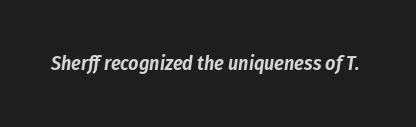
Q: Is the text italic (slanted)? A: Yes, it leans right by about 8 degrees.
Q: Is the text underlined? A: No.
Q: Is the spacing between letters normal or unusually wide? A: Normal.
